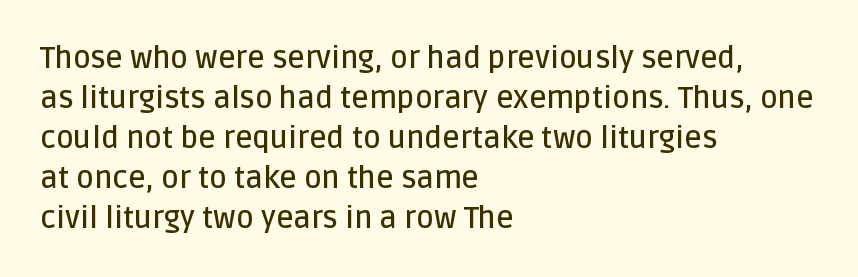
{"serif": "no", "italic": "no", "bold": "semi", "weight": "semibold", "width": "normal", "stroke_contrast": "low", "x_height": "large", "monospaced": "no", "underline": "no", "align": "left", "line_spacing": "normal", "line_spacing_ratio": 1.33, "letter_spacing": "normal", "letter_spacing_em": 0.0, "glyph_px": 30}
